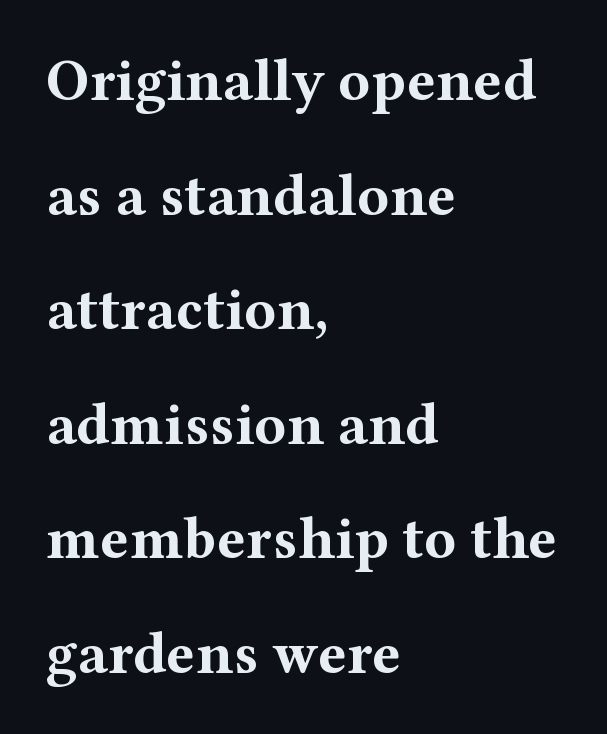
The image shows 60 px bold, wide serif type, upright; set left-aligned, loose line spacing (1.91x), normal letter spacing, not underlined; medium stroke contrast and a medium x-height.
